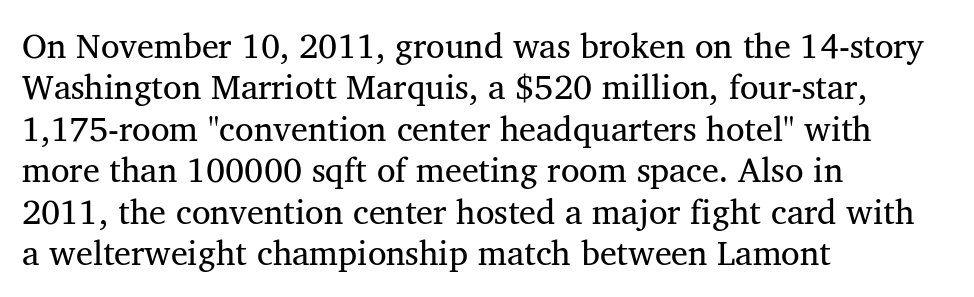
{"serif": "yes", "italic": "no", "bold": "no", "weight": "regular", "width": "normal", "stroke_contrast": "medium", "x_height": "medium", "monospaced": "no", "underline": "no", "align": "left", "line_spacing_ratio": 1.22, "letter_spacing": "normal", "letter_spacing_em": 0.0, "glyph_px": 34}
